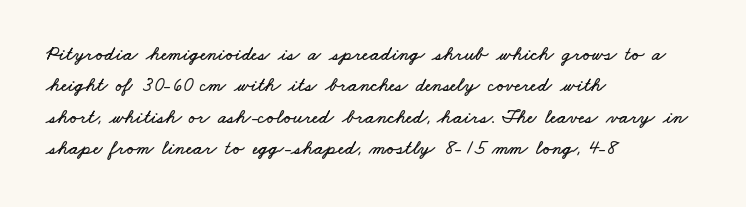
This sample keeps an unexceptional amount of space between lines. The type is set solid horizontally, with unmodified tracking. A clean baseline with only descenders dipping below it. All the whitespace from short lines collects on the right.
